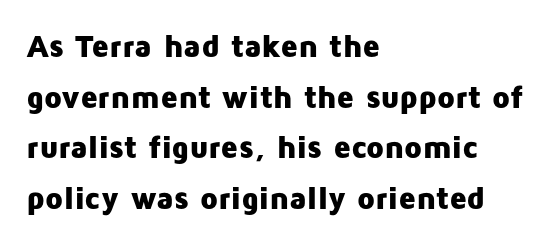
Note the varied advance widths — an 'i' is clearly narrower than an 'm'. Underline: absent. In CSS terms this would be text-align: left. What kind of face is this? One without serifs — a sans. You'd pick this weight for a headline — it's a proper bold. The space between consecutive lines is moderate.
